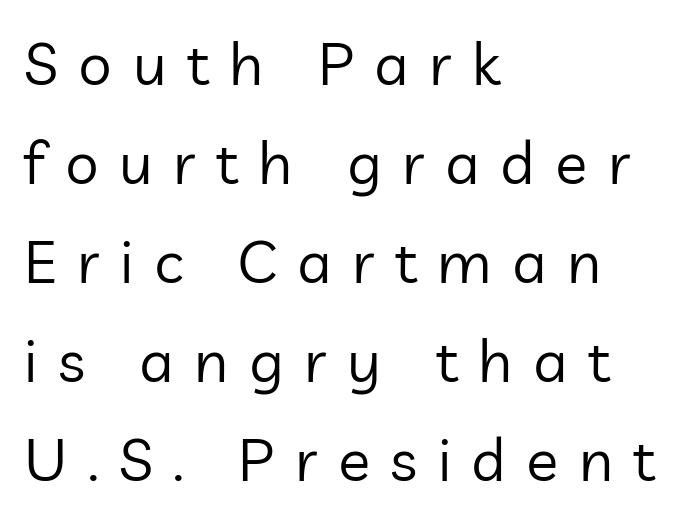
Letterform terminals end flat and unadorned throughout the passage. Regular leading. Look at the tracking — it's clearly loosened, letters drifting apart. No heavy texture on the line: the type isn't bold. Each letter keeps its own natural width here, so spacing adapts to shape. The letters stand straight up with perfectly vertical stems.
